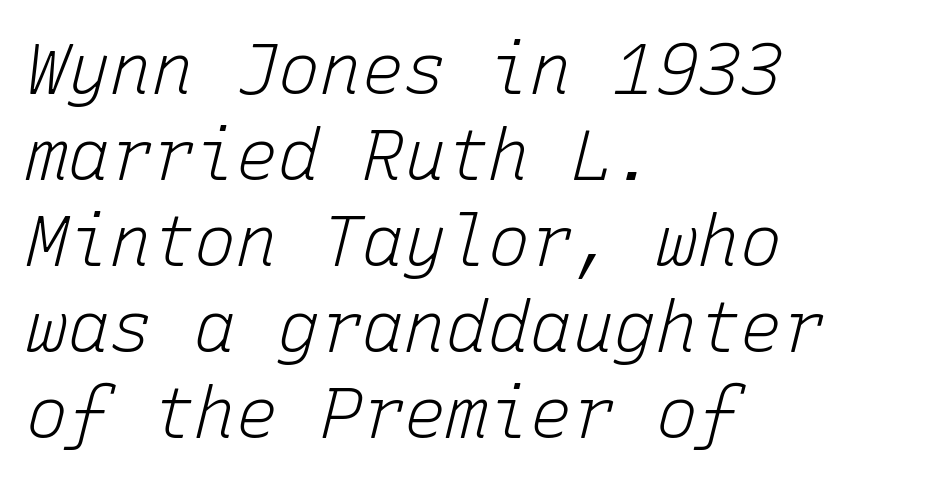
Q: Is the text bold? A: No.
Q: Is the text italic (slanted)? A: Yes, it leans right by about 15 degrees.
Q: Is the text underlined? A: No.
Q: How is the paragraph aligned? A: Left-aligned.
Q: Is the spacing between letters normal or unusually wide? A: Normal.
Q: Width (condensed, normal, or wide)? A: Normal.
Q: Stroke contrast? A: Low.
Q: x-height? A: Medium.
Q: Monospaced? A: Yes.
